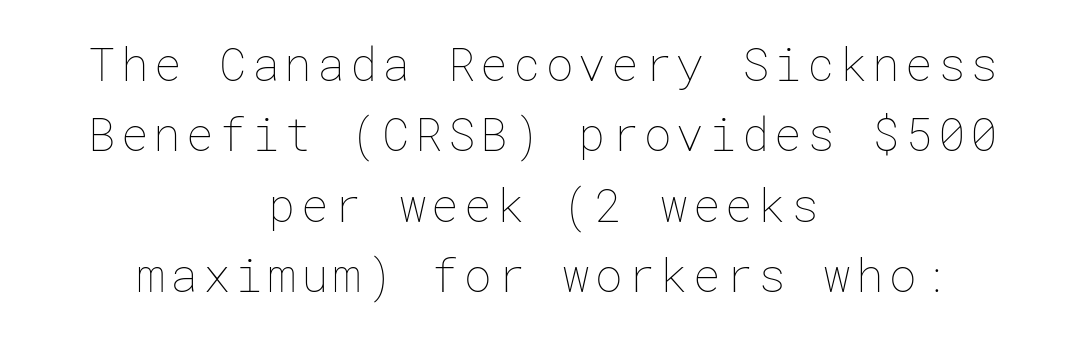
{"italic": "no", "bold": "no", "weight": "thin", "width": "normal", "stroke_contrast": "low", "x_height": "medium", "underline": "no", "align": "center", "line_spacing": "normal", "line_spacing_ratio": 1.53, "glyph_px": 46}
